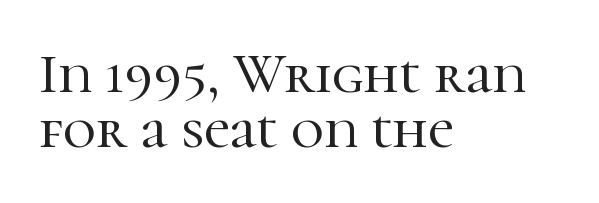
Italic: no, the glyphs are upright roman. Just letters on the line, the space beneath them empty. The compositor pushed each line to the left boundary. Here the designer chose a conventional face with non-uniform glyph widths. The line texture is even and compact thanks to regular tracking. Does the type have serifs? Yes, each stem ends in a small foot.
